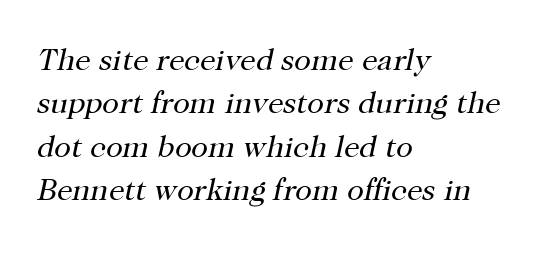
The image shows 31 px regular-weight serif type, italic (leaning right); set left-aligned, normal line spacing (1.4x), normal letter spacing, not underlined; high stroke contrast and a medium x-height.
